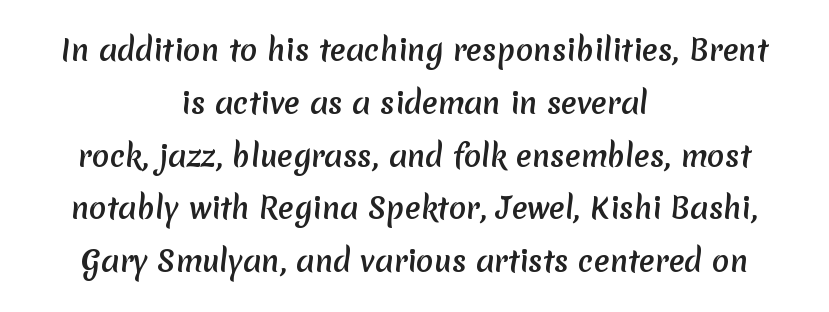
Observe the absence of serifs on each vertical stroke in this sample. Check the space under the baseline: it is left empty. Glyph-to-glyph distance matches everyday printed text. The lines are quadded center. Bold? Absolutely — the strokes are thick and heavy.
